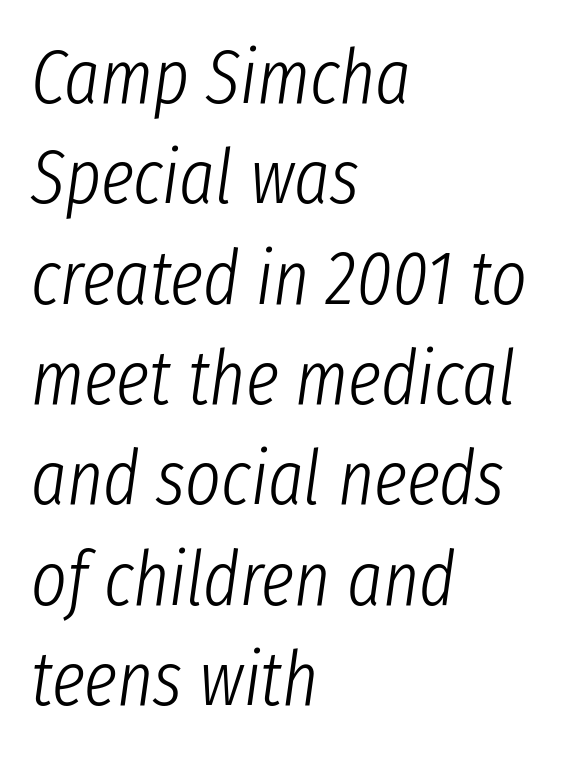
{"italic": "yes", "lean": "right", "slant_degrees": 8, "bold": "no", "weight": "light", "width": "condensed", "stroke_contrast": "low", "x_height": "medium", "monospaced": "no", "underline": "no", "align": "left", "line_spacing": "normal", "line_spacing_ratio": 1.32, "letter_spacing": "normal", "letter_spacing_em": 0.0, "glyph_px": 76}
